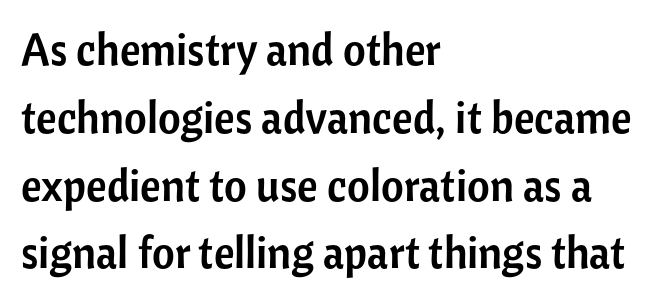
The vertical gap from one line to the next is medium. The face used here is a sans, in the tradition of grotesques and geometrics. Left-aligned paragraph, ragged on the right. Nothing unusual about the tracking: characters are spaced as the font intends. Unlike italic type, these characters show no tilt at all.
